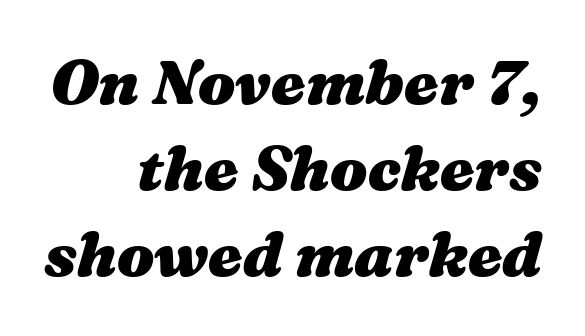
{"italic": "yes", "lean": "right", "slant_degrees": 16, "bold": "yes", "weight": "heavy", "width": "wide", "stroke_contrast": "medium", "x_height": "medium", "monospaced": "no", "underline": "no", "align": "right", "line_spacing": "normal", "line_spacing_ratio": 1.39, "letter_spacing": "normal", "letter_spacing_em": 0.0, "glyph_px": 62}
